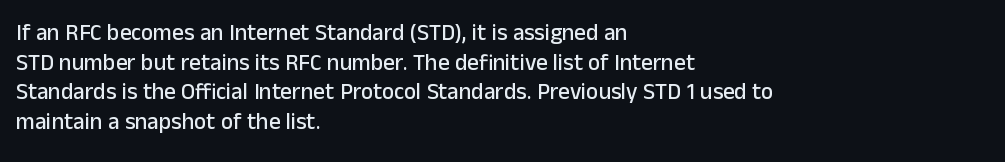
Q: Is the text italic (slanted)? A: No, it is upright.
Q: Is the text underlined? A: No.
Q: How is the paragraph aligned? A: Left-aligned.
Q: Is the spacing between letters normal or unusually wide? A: Normal.
Q: Is the spacing between lines tight, normal or loose? A: Normal.
